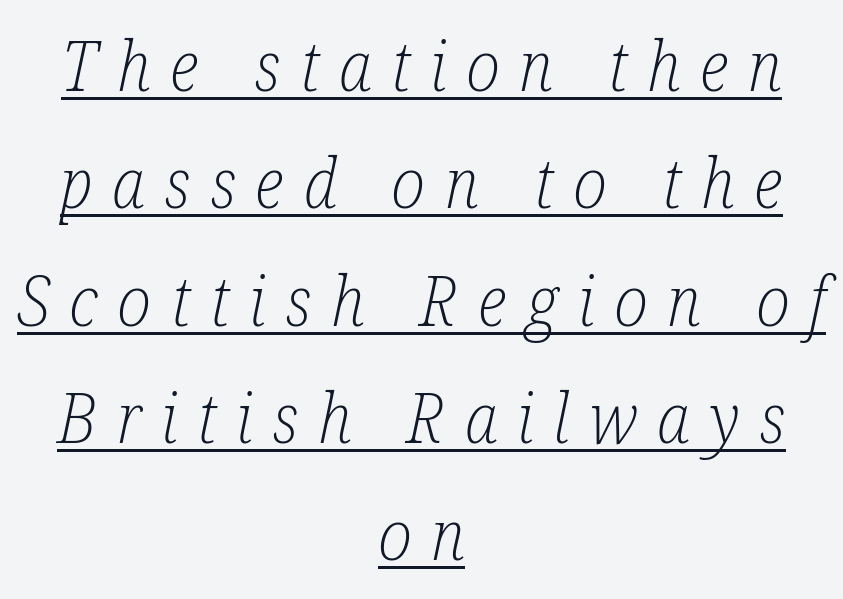
Q: Is the text bold? A: No.
Q: Is the text italic (slanted)? A: Yes, it leans right by about 12 degrees.
Q: Is the typeface a serif or a sans-serif typeface? A: Serif.
Q: Is the text underlined? A: Yes.
Q: How is the paragraph aligned? A: Centered.
Q: Is the spacing between letters normal or unusually wide? A: Unusually wide.
Q: Is the spacing between lines tight, normal or loose? A: Normal.
Q: Width (condensed, normal, or wide)? A: Condensed.
Q: Stroke contrast? A: Low.
Q: x-height? A: Medium.
Q: Monospaced? A: No.
